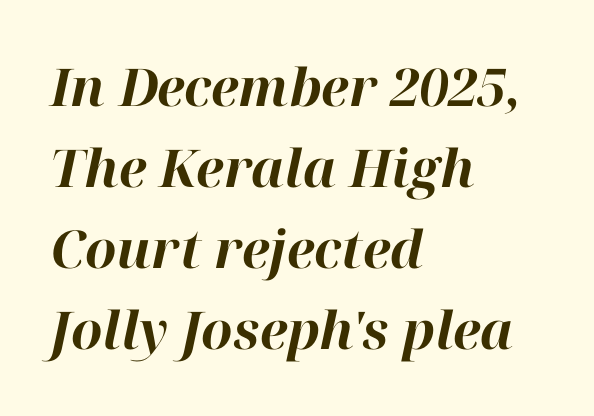
The face used here has a pronounced slope to its letters. You could call the tracking neutral — neither tight nor loose. The foot of each line stays bare and open. Where is the straight margin? On the left. You'd pick this weight for a headline — it's a proper bold. Each letter keeps its own natural width here, so spacing adapts to shape.
